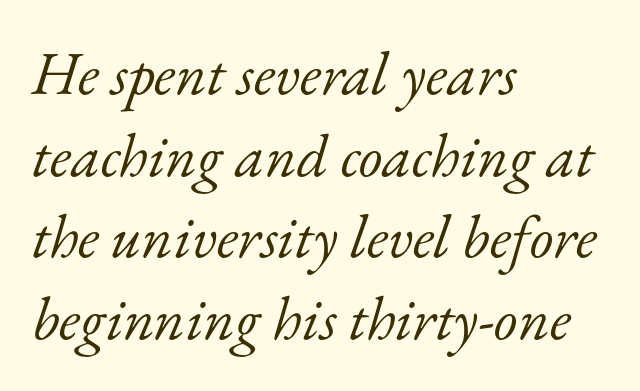
The type is set solid horizontally, with unmodified tracking. The glyphs look as if they've been sheared to an angle. Notice how descenders clear the ascenders below comfortably — that's standard leading. Type style note: has serifs. A typesetter would call this proportional, since set widths differ per character. Left-aligned paragraph, ragged on the right.
